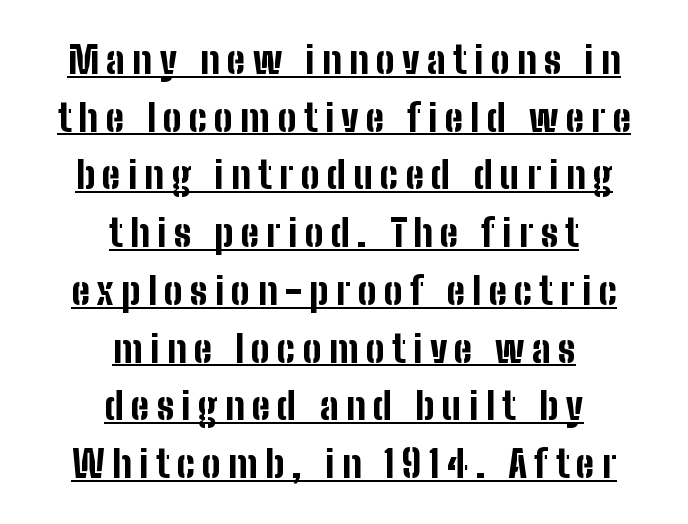
{"serif": "no", "italic": "no", "bold": "yes", "weight": "bold", "width": "condensed", "stroke_contrast": "low", "x_height": "medium", "monospaced": "no", "underline": "yes", "align": "center", "line_spacing": "normal", "line_spacing_ratio": 1.56, "letter_spacing": "wide", "letter_spacing_em": 0.2, "glyph_px": 37}
